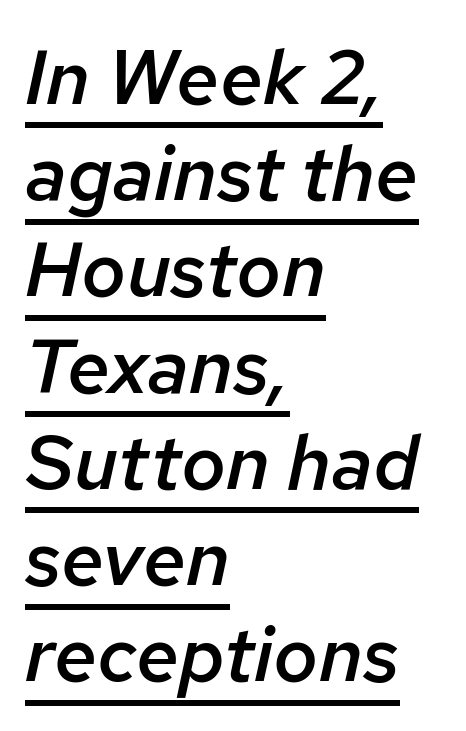
The image shows 77 px semibold type, italic (leaning right); set left-aligned, normal line spacing (1.25x), normal letter spacing, underlined; low stroke contrast and a medium x-height.
